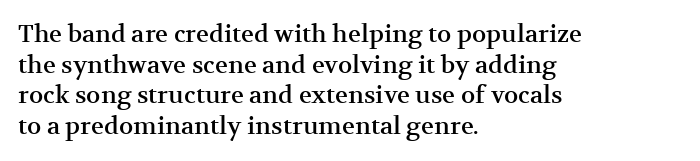
Q: Is the text italic (slanted)? A: No, it is upright.
Q: Is the text underlined? A: No.
Q: How is the paragraph aligned? A: Left-aligned.
Q: Is the spacing between letters normal or unusually wide? A: Normal.
Q: Is the spacing between lines tight, normal or loose? A: Normal.
